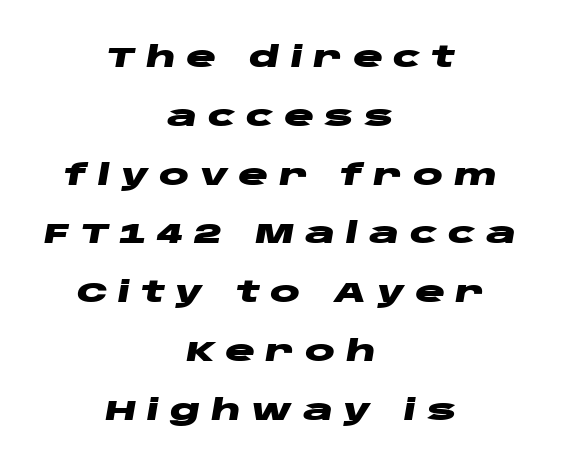
If you measured baseline to baseline, you'd find a long distance. The rendering uses natural spacing where letterforms have individual widths. Where is the straight margin? There isn't one; the lines are centered. The passage shown leans; its letterforms are oblique.
